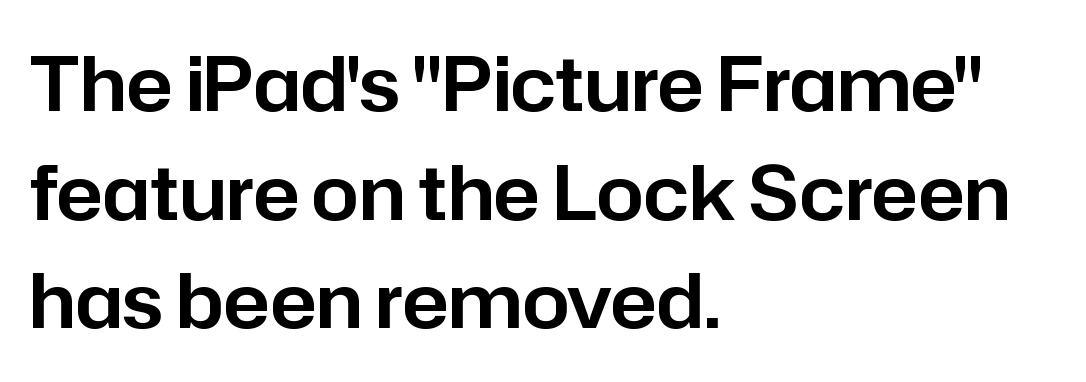
{"serif": "no", "italic": "no", "width": "normal", "stroke_contrast": "low", "x_height": "medium", "monospaced": "no", "underline": "no", "align": "left", "line_spacing": "normal", "line_spacing_ratio": 1.45, "letter_spacing": "normal", "letter_spacing_em": 0.0, "glyph_px": 75}
